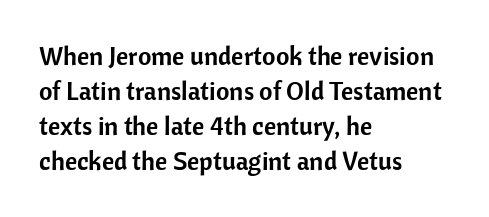
The image shows 26 px text type, upright; set left-aligned, normal line spacing (1.35x), normal letter spacing, not underlined.
